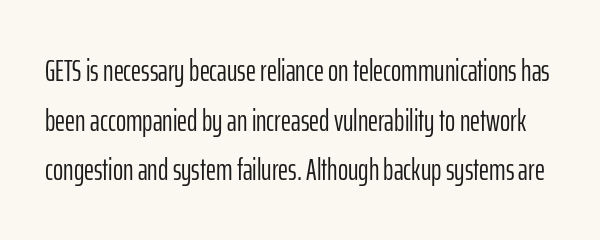
The image shows 31 px light, condensed sans-serif type, upright; set normal line spacing (1.6x), normal letter spacing, not underlined; low stroke contrast and a medium x-height.
